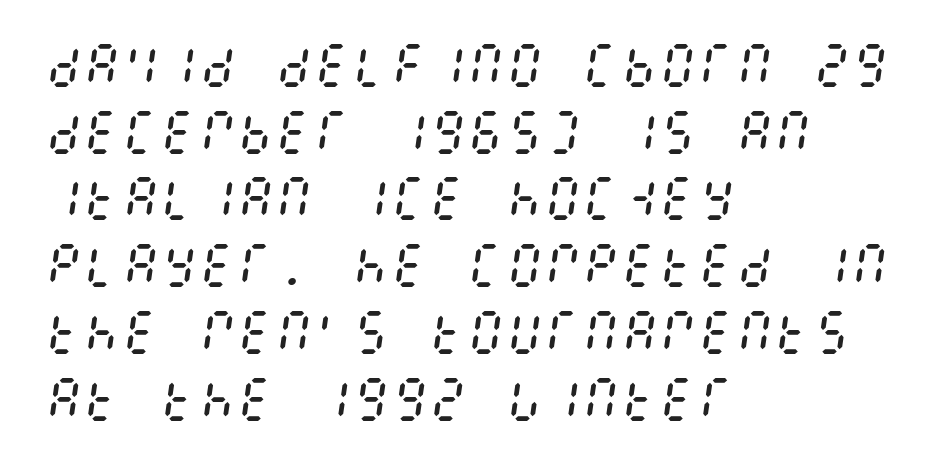
{"italic": "yes", "lean": "right", "slant_degrees": 8, "bold": "no", "weight": "regular", "width": "condensed", "stroke_contrast": "medium", "x_height": "large", "underline": "no", "align": "left", "line_spacing": "normal", "line_spacing_ratio": 1.39, "letter_spacing": "normal", "letter_spacing_em": 0.0, "glyph_px": 48}
